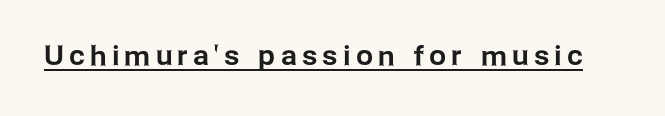
{"italic": "no", "underline": "yes", "letter_spacing": "wide", "letter_spacing_em": 0.2, "glyph_px": 27}
